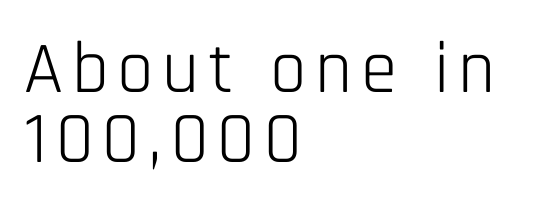
{"serif": "no", "italic": "no", "bold": "no", "weight": "light", "width": "condensed", "stroke_contrast": "low", "x_height": "large", "monospaced": "no", "underline": "no", "align": "left", "line_spacing": "tight", "line_spacing_ratio": 0.96, "glyph_px": 73}
